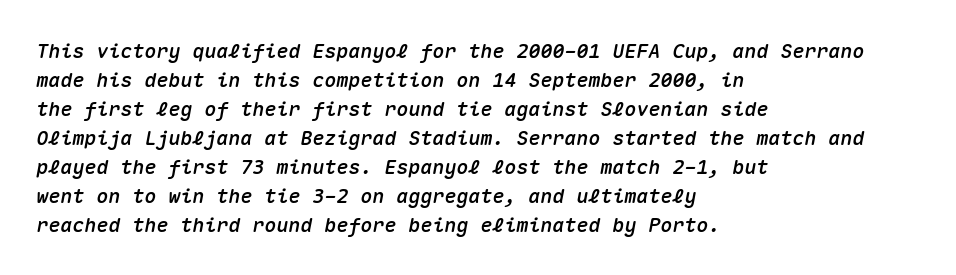
Italic: yes, the glyphs are oblique. No word sits above an underline. Line starts are locked; line ends wander. The letters sit at their default tracking, neither squeezed nor spread. Reading down the column, the eye jumps a familiar distance to each next line.
